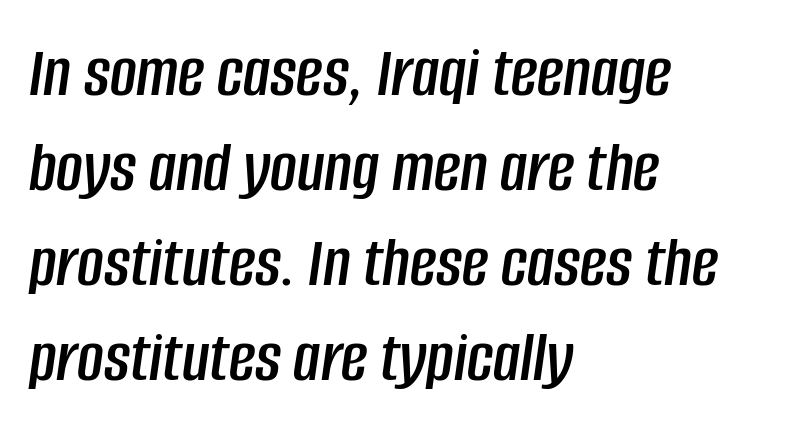
Q: Is the text italic (slanted)? A: Yes, it leans right by about 8 degrees.
Q: Is the text underlined? A: No.
Q: How is the paragraph aligned? A: Left-aligned.
Q: Is the spacing between letters normal or unusually wide? A: Normal.
Q: Is the spacing between lines tight, normal or loose? A: Normal.
Q: Width (condensed, normal, or wide)? A: Condensed.
Q: Stroke contrast? A: Low.
Q: x-height? A: Large.
Q: Monospaced? A: No.
